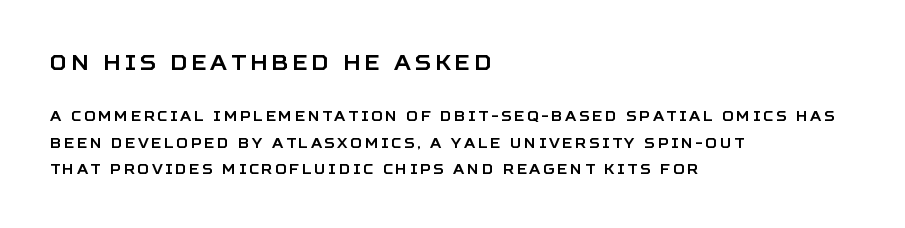
The image shows 21 px text type, upright; set left-aligned, loose line spacing (1.91x), not underlined; the first (top) block is 1.5x larger.
